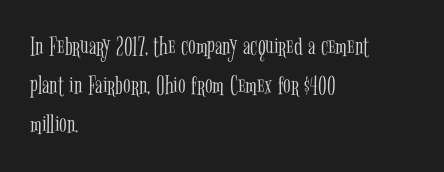
The image shows 28 px light, condensed serif type, upright; set left-aligned, normal line spacing (1.39x), normal letter spacing, not underlined; low stroke contrast and a medium x-height.
